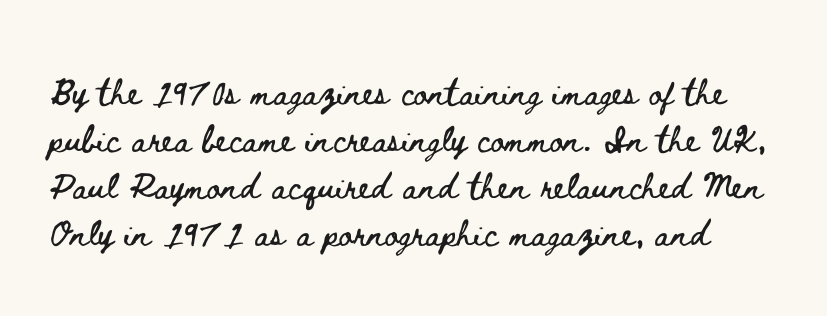
Q: Is the text italic (slanted)? A: Yes.
Q: Is the text underlined? A: No.
Q: Is the spacing between letters normal or unusually wide? A: Normal.
Q: Is the spacing between lines tight, normal or loose? A: Normal.
Q: Width (condensed, normal, or wide)? A: Wide.
Q: Stroke contrast? A: Low.
Q: x-height? A: Small.
Q: Monospaced? A: No.
